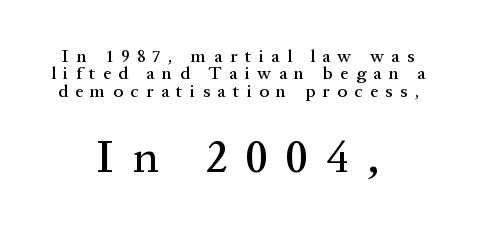
The image shows 46 px serif type, upright; set centered, tight line spacing (0.97x), unusually wide letter spacing (+0.41 em), not underlined; the second (bottom) block is 2.56x larger; medium stroke contrast and a medium x-height.
